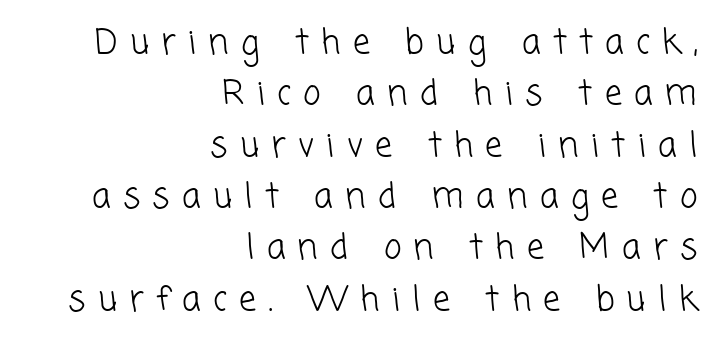
If you measured baseline to baseline, you'd find a middling distance. Teacher's note: observe the even right margin — that is flush-right alignment. A sans-serif font was chosen for this passage. Bare-footed words on every line. The weight would be labelled regular, book, light, or lighter still.
